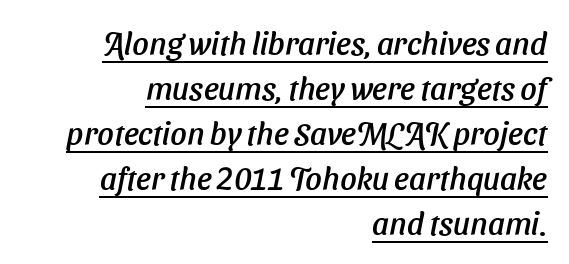
The image shows 32 px text type, italic (leaning right); set right-aligned, normal line spacing (1.41x), normal letter spacing, underlined; low stroke contrast and a medium x-height.
